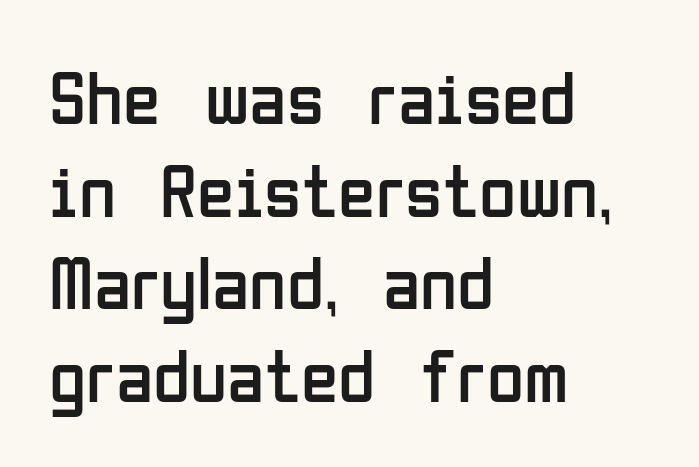
The rendering anchors every line to the left-hand side. Heft: none added — not bold. The letters advance in unequal steps, a hallmark of proportional type. The specimen omits any rule beneath the text block's lines. Type style note: lacks serifs. It's the straight-up-and-down kind of type.
